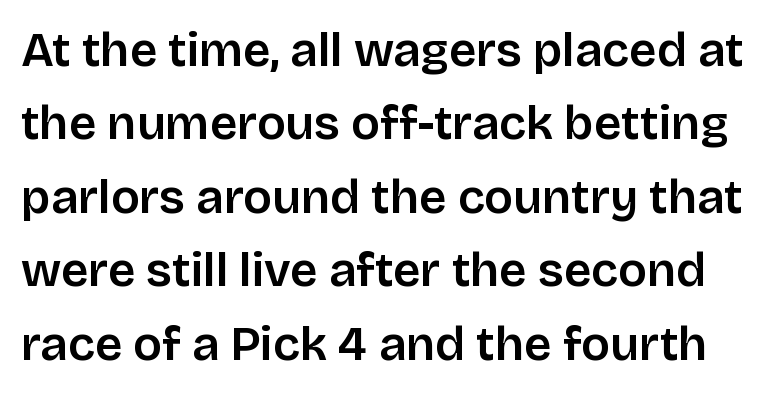
Q: Is the text italic (slanted)? A: No, it is upright.
Q: Is the typeface a serif or a sans-serif typeface? A: Sans-serif.
Q: Is the text underlined? A: No.
Q: Is the spacing between letters normal or unusually wide? A: Normal.
Q: Is the spacing between lines tight, normal or loose? A: Normal.
Q: Width (condensed, normal, or wide)? A: Normal.
Q: Stroke contrast? A: Low.
Q: x-height? A: Large.
Q: Monospaced? A: No.
